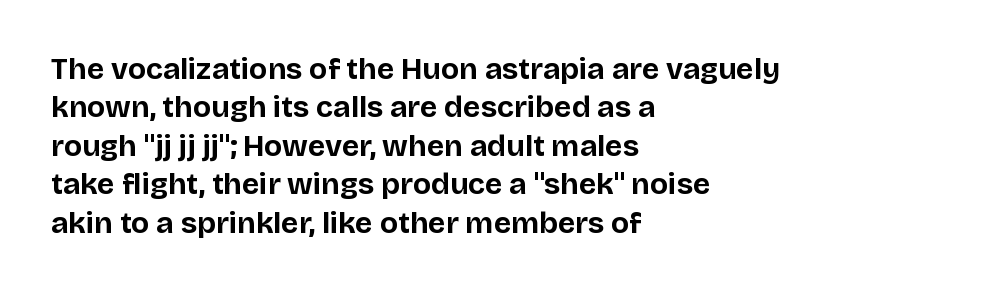
Q: Is the text bold? A: Yes.
Q: Is the text italic (slanted)? A: No, it is upright.
Q: Is the typeface a serif or a sans-serif typeface? A: Sans-serif.
Q: Is the text underlined? A: No.
Q: How is the paragraph aligned? A: Left-aligned.
Q: Is the spacing between letters normal or unusually wide? A: Normal.
Q: Is the spacing between lines tight, normal or loose? A: Normal.
Q: Width (condensed, normal, or wide)? A: Normal.
Q: Stroke contrast? A: Low.
Q: x-height? A: Large.
Q: Monospaced? A: No.
